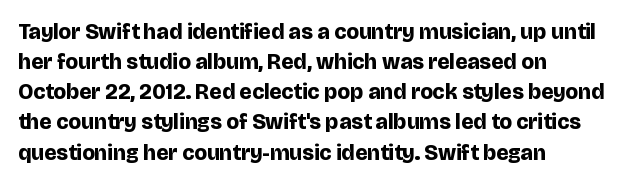
The paragraph shown leans on its left margin. This block has exactly the height ordinary leading produces. Italic: no, the glyphs are upright roman. The baseline area is clear.
